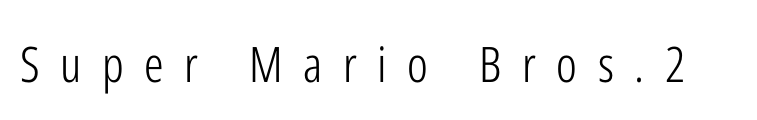
The image shows 49 px light, condensed sans-serif type, upright; set unusually wide letter spacing (+0.42 em), not underlined; low stroke contrast and a medium x-height.
